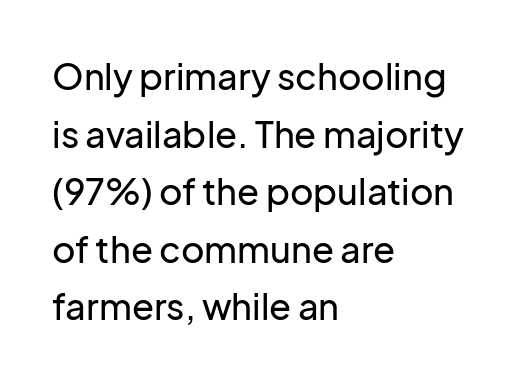
Q: Is the text italic (slanted)? A: No, it is upright.
Q: Is the typeface a serif or a sans-serif typeface? A: Sans-serif.
Q: Is the text underlined? A: No.
Q: How is the paragraph aligned? A: Left-aligned.
Q: Is the spacing between letters normal or unusually wide? A: Normal.
Q: Is the spacing between lines tight, normal or loose? A: Normal.
Q: Width (condensed, normal, or wide)? A: Normal.
Q: Stroke contrast? A: Low.
Q: x-height? A: Medium.
Q: Monospaced? A: No.
